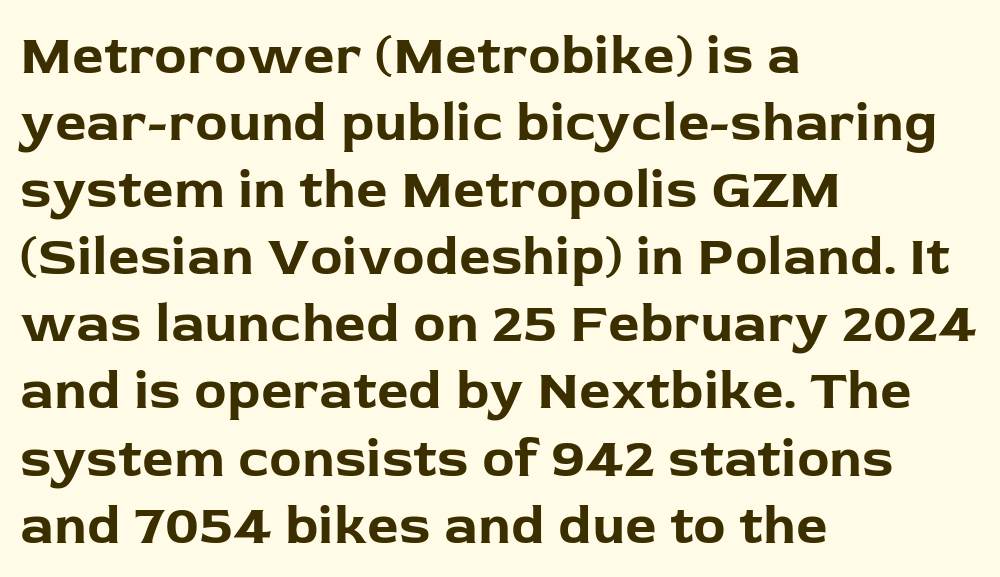
The letters stand upright; this is a roman face. Stroke thickness is high; the sample reads as a true bold. Beneath every word, the page is bare. The type is set solid horizontally, with unmodified tracking. Do the characters align in a grid? No, the font is proportional. Does the type have serifs? No, each stem ends abruptly.
